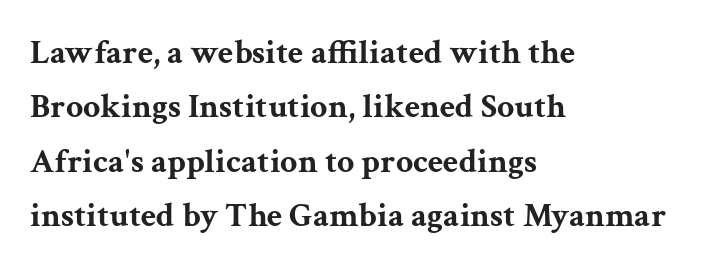
Upright lettering throughout. Looks like regular typesetting: each glyph gets only the width it needs. Honestly, the row spacing looks completely unremarkable. Bare-footed words on every line. The sample has been set heavy, in full bold.
